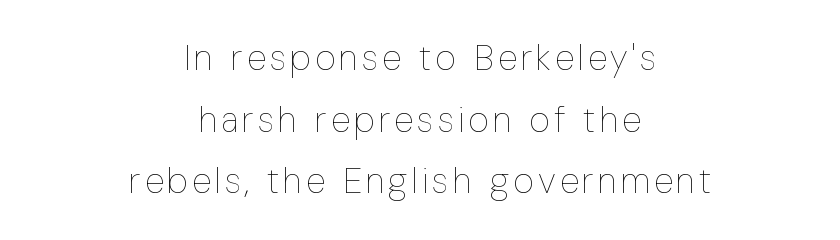
Nope, not italic — everything's standing straight. Weight: regular or lighter. Does the copy run flush right? No — it is centered line by line. The gap between lines stays unmarked.
